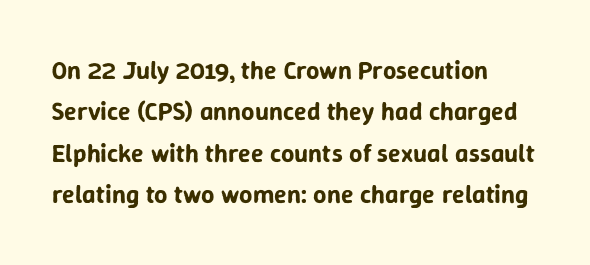
{"italic": "no", "underline": "no", "align": "left", "line_spacing": "normal", "line_spacing_ratio": 1.59, "letter_spacing": "normal", "letter_spacing_em": 0.0, "glyph_px": 26}
